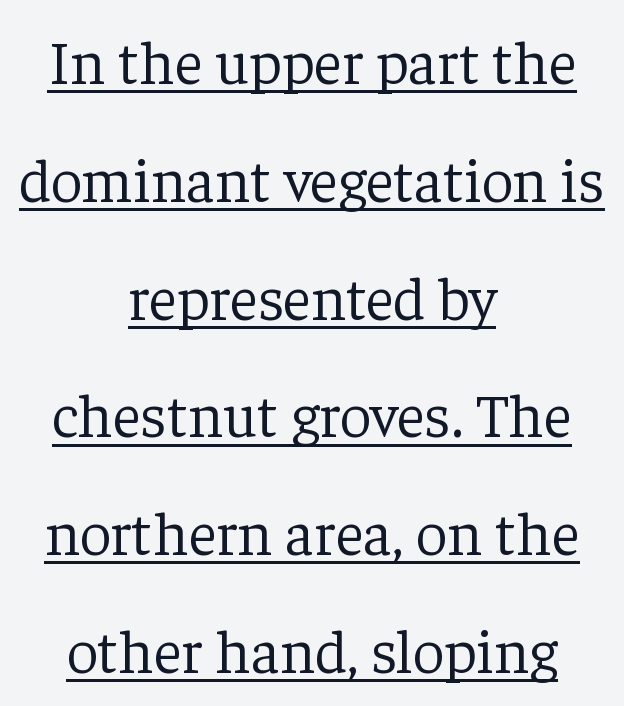
Q: Is the text bold? A: No.
Q: Is the text italic (slanted)? A: No, it is upright.
Q: Is the typeface a serif or a sans-serif typeface? A: Serif.
Q: Is the text underlined? A: Yes.
Q: How is the paragraph aligned? A: Centered.
Q: Is the spacing between letters normal or unusually wide? A: Normal.
Q: Is the spacing between lines tight, normal or loose? A: Loose.
Q: Width (condensed, normal, or wide)? A: Normal.
Q: Stroke contrast? A: Low.
Q: x-height? A: Medium.
Q: Monospaced? A: No.
